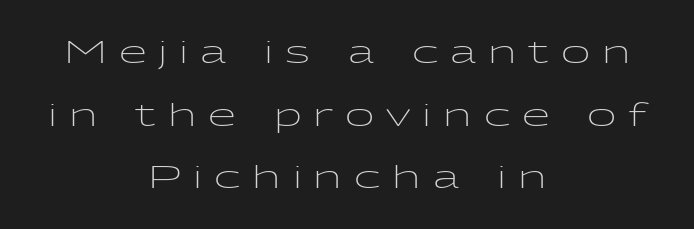
The image shows 32 px light, wide sans-serif type, upright; set centered, loose line spacing (1.96x), unusually wide letter spacing (+0.37 em), not underlined; low stroke contrast and a medium x-height.
